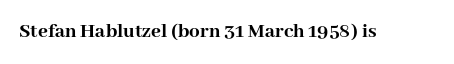
{"italic": "no", "bold": "yes", "underline": "no", "letter_spacing": "normal", "letter_spacing_em": 0.0, "glyph_px": 21}
